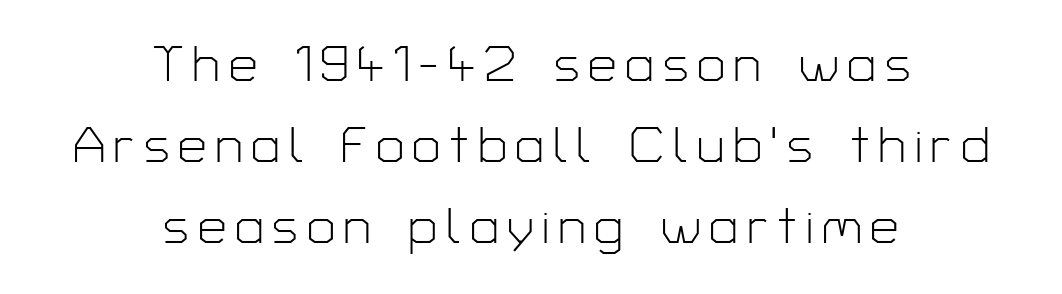
{"serif": "no", "italic": "no", "bold": "no", "weight": "light", "width": "normal", "stroke_contrast": "low", "x_height": "medium", "monospaced": "no", "underline": "no", "align": "center", "line_spacing": "normal", "line_spacing_ratio": 1.59, "glyph_px": 51}
